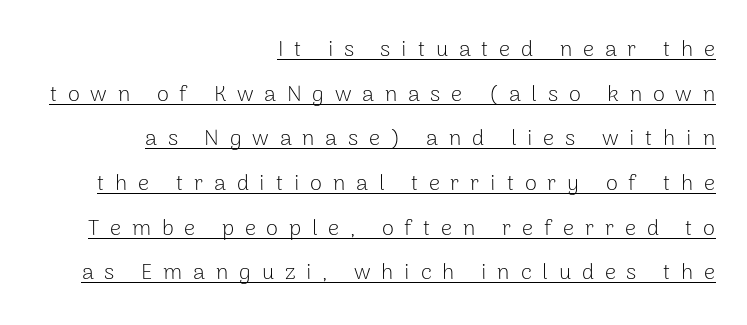
Q: Is the text bold? A: No.
Q: Is the text italic (slanted)? A: No, it is upright.
Q: Is the text underlined? A: Yes.
Q: How is the paragraph aligned? A: Right-aligned.
Q: Is the spacing between letters normal or unusually wide? A: Unusually wide.
Q: Is the spacing between lines tight, normal or loose? A: Loose.
